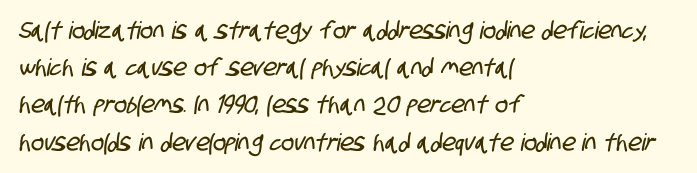
The lines in this sample share a left origin and differ only in where they stop. Evenly set lines give the paragraph a standard silhouette. The specimen omits any rule beneath the text block's lines. How are the letters spaced? Ordinarily, with no added tracking.
